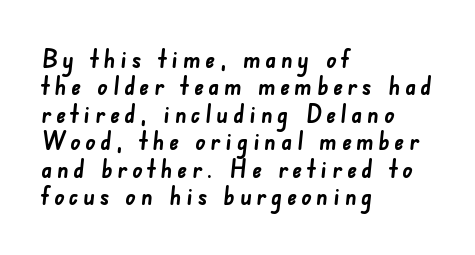
The image shows 25 px bold type; set left-aligned, tight line spacing (1.1x), not underlined.
